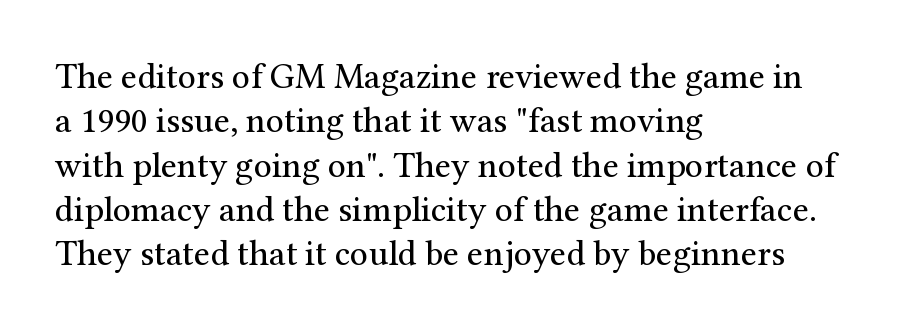
On a weight scale, this lands at 450 or below. Underlining? Definitely not there. Looks like regular typesetting: each glyph gets only the width it needs. Font category for this specimen: serif. Line starts are locked; line ends wander.
